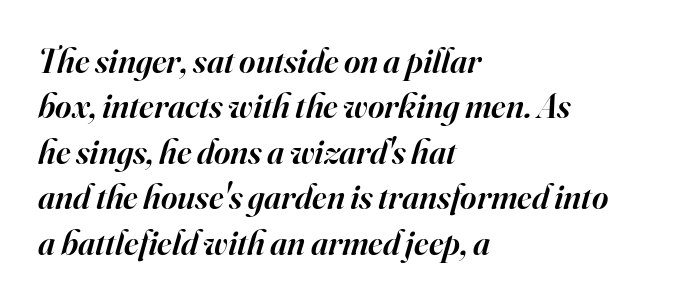
The image shows 35 px semibold serif type, italic (leaning right); set left-aligned, normal line spacing (1.3x), normal letter spacing, not underlined; high stroke contrast and a small x-height.
